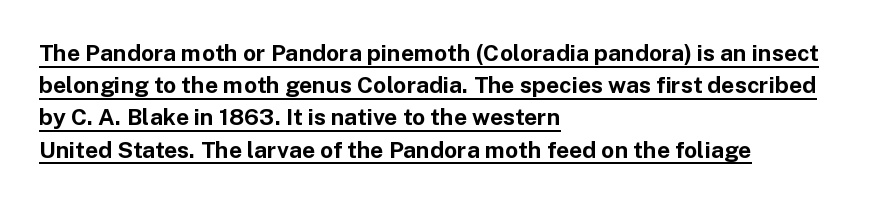
Q: Is the text bold? A: Yes.
Q: Is the text italic (slanted)? A: No, it is upright.
Q: Is the text underlined? A: Yes.
Q: How is the paragraph aligned? A: Left-aligned.
Q: Is the spacing between letters normal or unusually wide? A: Normal.
Q: Is the spacing between lines tight, normal or loose? A: Normal.
